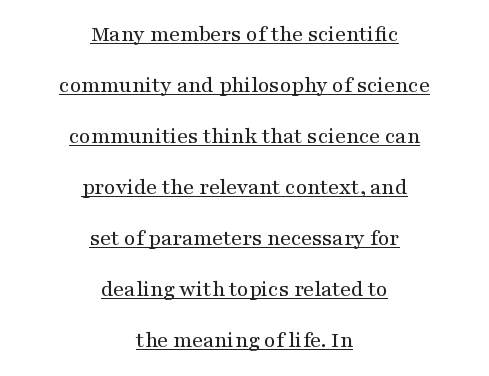
{"italic": "no", "underline": "yes", "align": "center", "line_spacing": "loose", "line_spacing_ratio": 2.32, "letter_spacing": "normal", "letter_spacing_em": 0.0, "glyph_px": 22}
